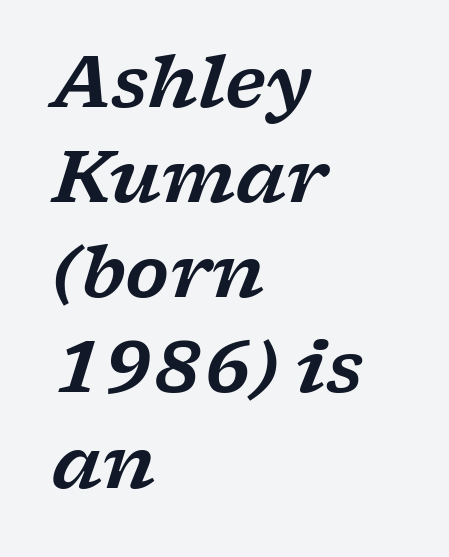
In terms of leading, this rendering sits right in the middle. Underlining? Definitely not there. The passage shown is typed in a proportional face where columns would drift. Note: serifs present on the glyphs. Compared with a centered layout, this one pins lines to the left instead. It's the slanting kind of type.
